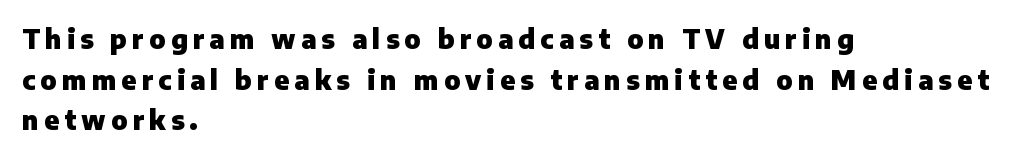
{"italic": "no", "bold": "yes", "underline": "no", "align": "left", "line_spacing": "normal", "line_spacing_ratio": 1.56, "letter_spacing": "wide", "letter_spacing_em": 0.2, "glyph_px": 26}
